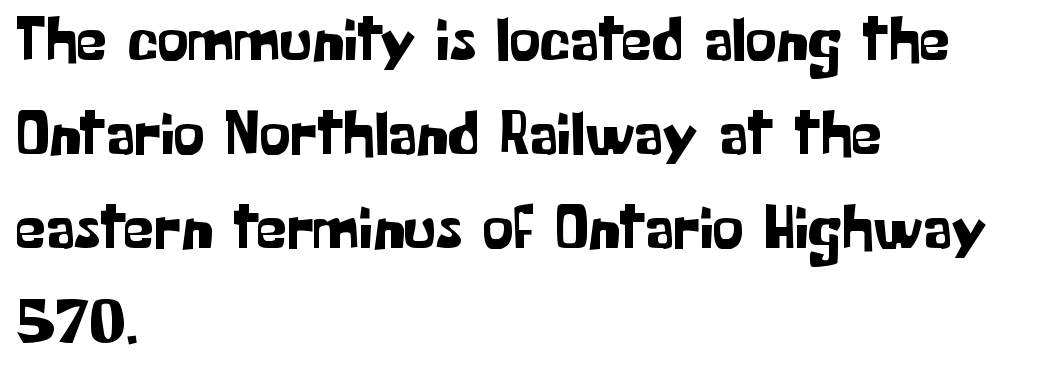
Varying glyph widths throughout — classic text-font behaviour. Do the letters lean? They stand straight. The designer went with a sans here, leaving each stem footless. Typeset ragged right — the left edge is the straight one.
